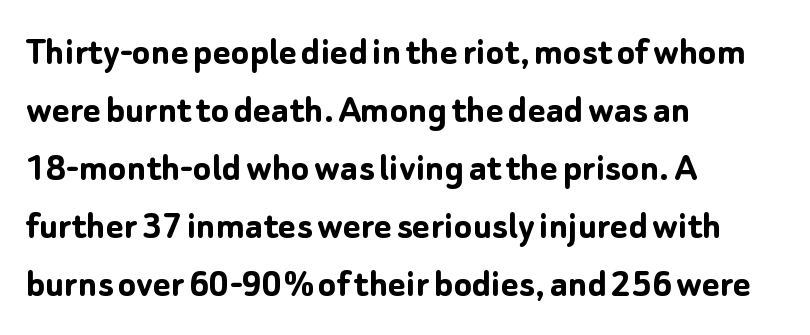
The image shows 42 px semibold sans-serif type, upright; set left-aligned, normal line spacing (1.38x), normal letter spacing, not underlined; low stroke contrast and a medium x-height.
